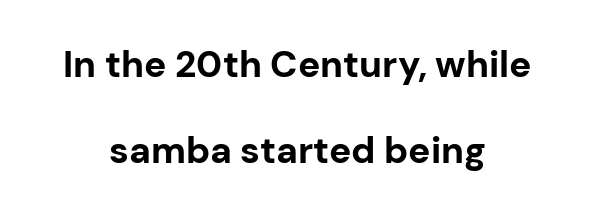
The image shows 37 px bold sans-serif type, upright; set centered, loose line spacing (2.32x), normal letter spacing, not underlined; low stroke contrast and a medium x-height.
